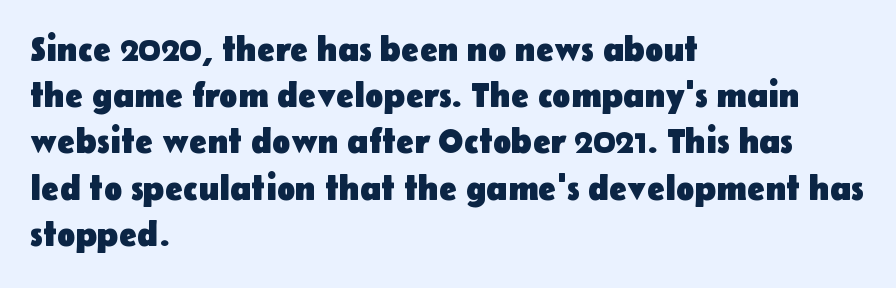
{"serif": "no", "italic": "no", "bold": "yes", "weight": "heavy", "width": "normal", "stroke_contrast": "low", "x_height": "medium", "monospaced": "no", "underline": "no", "align": "left", "line_spacing": "normal", "line_spacing_ratio": 1.36, "letter_spacing": "normal", "letter_spacing_em": 0.0, "glyph_px": 34}
